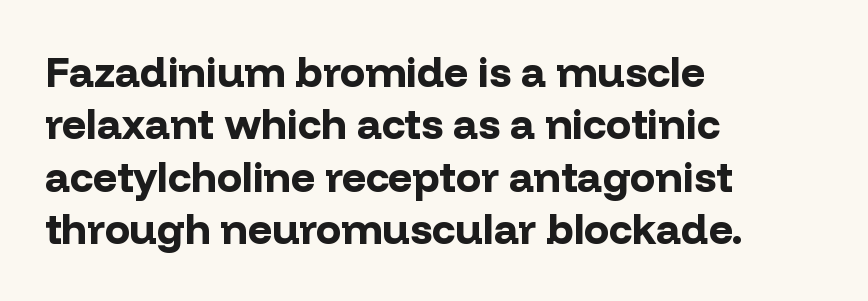
Q: Is the text bold? A: Yes.
Q: Is the text italic (slanted)? A: No, it is upright.
Q: Is the typeface a serif or a sans-serif typeface? A: Sans-serif.
Q: Is the text underlined? A: No.
Q: How is the paragraph aligned? A: Left-aligned.
Q: Is the spacing between letters normal or unusually wide? A: Normal.
Q: Is the spacing between lines tight, normal or loose? A: Normal.
Q: Width (condensed, normal, or wide)? A: Normal.
Q: Stroke contrast? A: Low.
Q: x-height? A: Medium.
Q: Monospaced? A: No.
